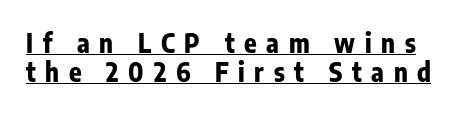
Quick note: not italic, upright. The tracking reads as deliberately expanded to a designer's eye. This rendering features underlined lettering. The leading is snug, giving the passage a crowded texture. The font is running at its bold setting.
